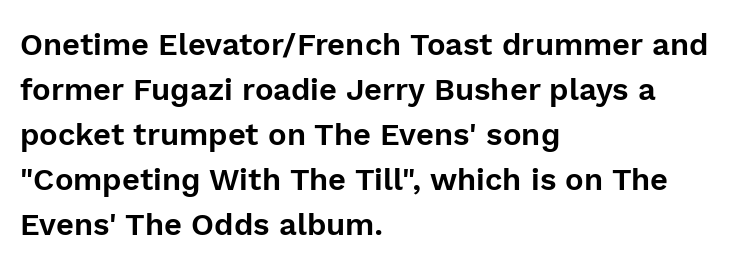
Q: Is the text italic (slanted)? A: No, it is upright.
Q: Is the typeface a serif or a sans-serif typeface? A: Sans-serif.
Q: Is the text underlined? A: No.
Q: How is the paragraph aligned? A: Left-aligned.
Q: Is the spacing between letters normal or unusually wide? A: Normal.
Q: Is the spacing between lines tight, normal or loose? A: Normal.
Q: Width (condensed, normal, or wide)? A: Normal.
Q: x-height? A: Medium.
Q: Monospaced? A: No.
